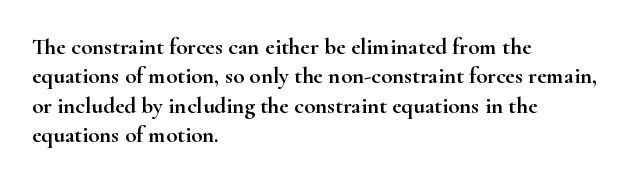
The image shows 23 px text type, upright; set left-aligned, normal line spacing (1.28x), normal letter spacing, not underlined.
